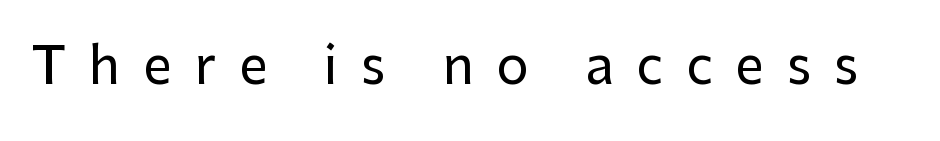
The image shows 51 px sans-serif type, upright; set unusually wide letter spacing (+0.45 em), not underlined; low stroke contrast and a medium x-height.
